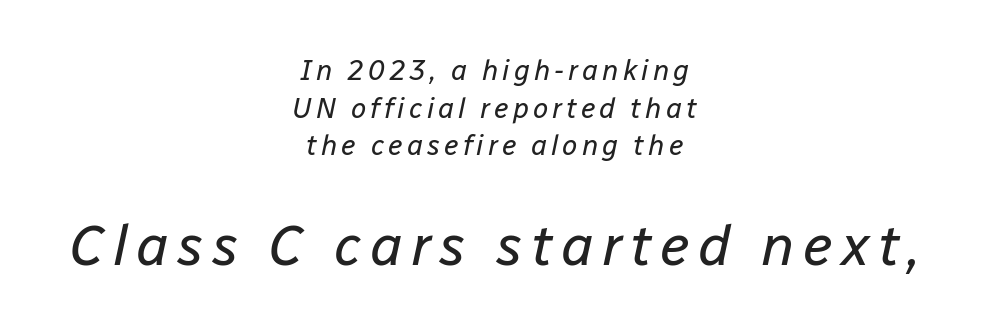
{"italic": "yes", "lean": "right", "slant_degrees": 12, "bold": "no", "weight": "regular", "width": "normal", "stroke_contrast": "low", "x_height": "medium", "monospaced": "no", "underline": "no", "align": "center", "line_spacing": "normal", "line_spacing_ratio": 1.34, "larger_block": "second", "size_ratio": 2.04, "glyph_px": 57}
